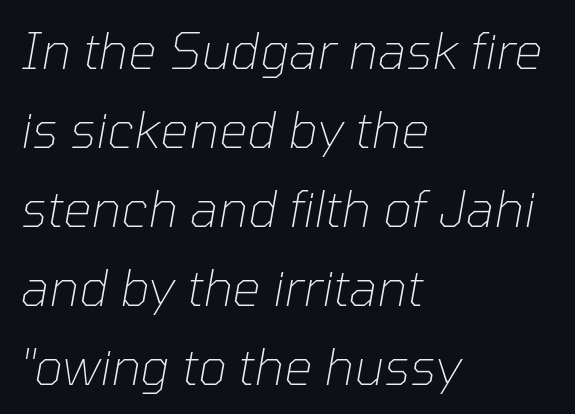
What stands out about the letter spacing? Nothing — it is the standard amount. Type without underlining. This sample is left-justified, so line endings fall wherever the words run out. Compared with a typical body face, this is equally light or lighter still. This sample uses an oblique cut, with every glyph tilted off the vertical.
